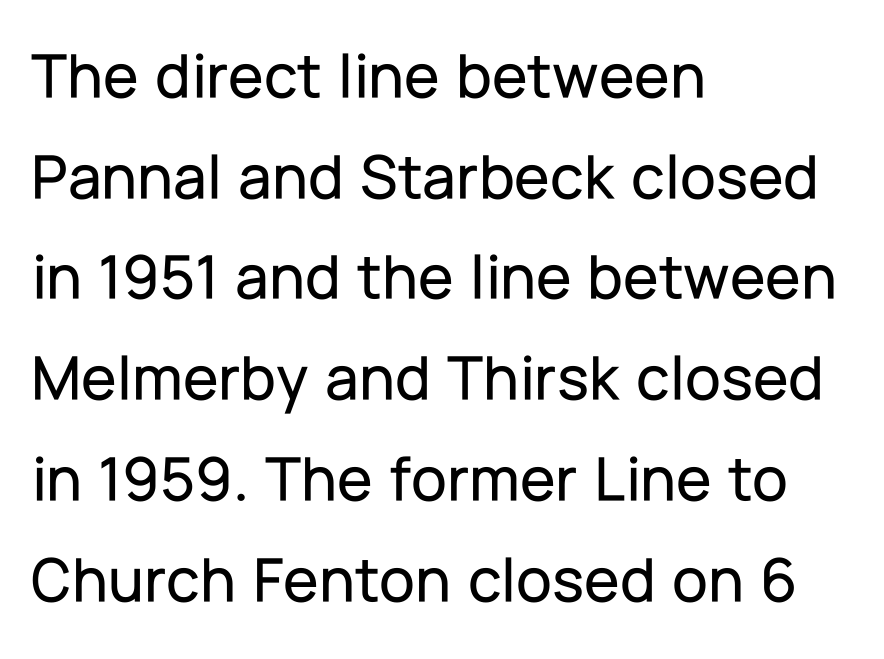
The image shows 65 px sans-serif type, upright; set left-aligned, normal line spacing (1.55x), normal letter spacing, not underlined; low stroke contrast and a medium x-height.
